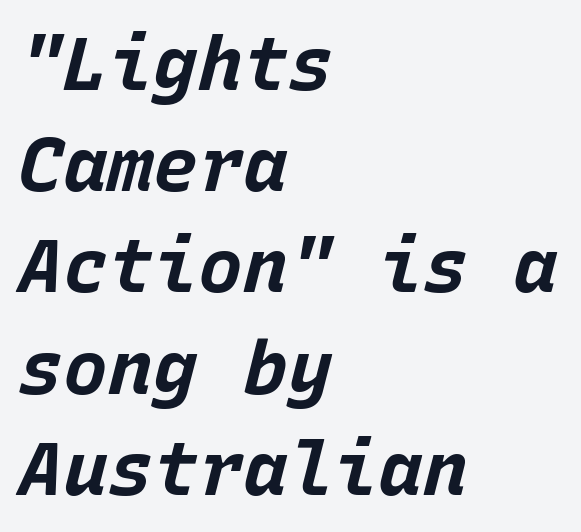
The image shows 75 px bold type, italic (leaning right), monospaced; set left-aligned, normal line spacing (1.35x), normal letter spacing, not underlined; low stroke contrast and a large x-height.
